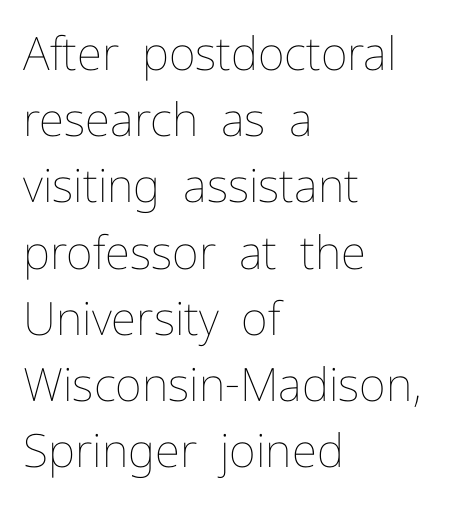
Q: Is the text bold? A: No.
Q: Is the text italic (slanted)? A: No, it is upright.
Q: Is the text underlined? A: No.
Q: How is the paragraph aligned? A: Left-aligned.
Q: Is the spacing between letters normal or unusually wide? A: Normal.
Q: Is the spacing between lines tight, normal or loose? A: Normal.
Q: Width (condensed, normal, or wide)? A: Normal.
Q: Stroke contrast? A: Low.
Q: x-height? A: Medium.
Q: Monospaced? A: No.
